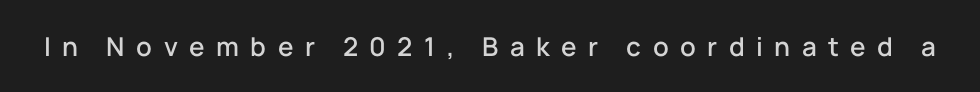
{"italic": "no", "underline": "no", "letter_spacing": "wide", "letter_spacing_em": 0.44, "glyph_px": 26}
